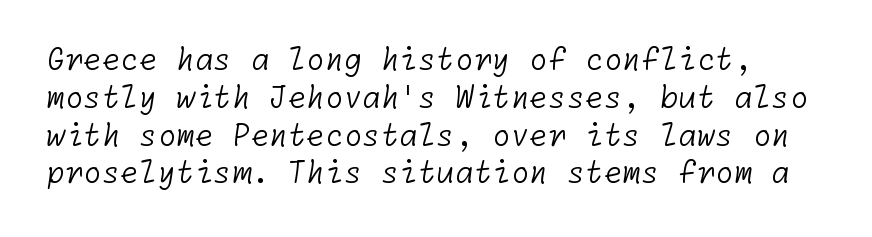
This sample uses a sans-serif face. Rows of type keep a routine distance in the vertical direction. The gap between lines stays unmarked. Stroke mass is kept to a normal reading level or below. Words appear dense and cohesive because spacing is normal.
